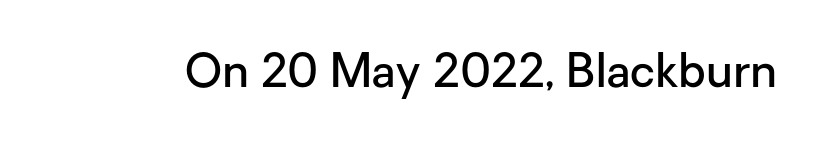
{"serif": "no", "italic": "no", "bold": "semi", "weight": "semibold", "width": "normal", "stroke_contrast": "low", "x_height": "medium", "monospaced": "no", "underline": "no", "letter_spacing": "normal", "letter_spacing_em": 0.0, "glyph_px": 46}
